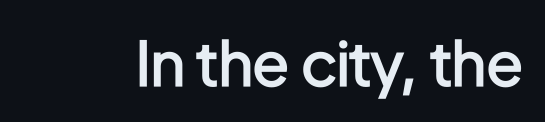
{"serif": "no", "italic": "no", "bold": "semi", "weight": "semibold", "width": "condensed", "stroke_contrast": "low", "x_height": "medium", "monospaced": "no", "underline": "no", "letter_spacing": "normal", "letter_spacing_em": 0.0, "glyph_px": 61}
